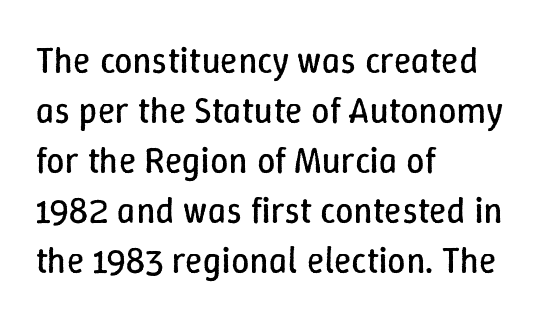
In terms of letterspacing, this is plain default setting. The words here are not underlined. Varying glyph widths throughout — classic text-font behaviour. The paragraph shown leans on its left margin. Regarding leading, the lines here are spaced in the standard way. Weight class: somewhere from thin through regular.
